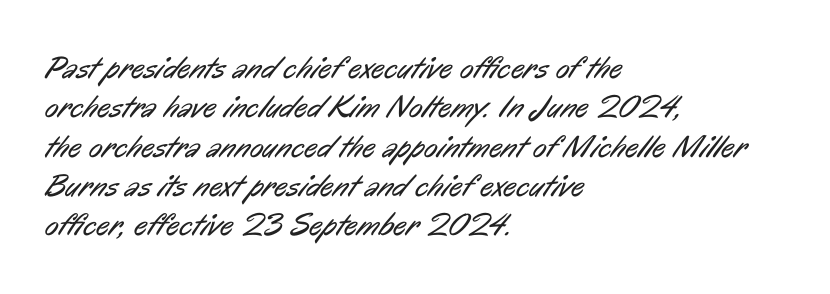
Q: Is the text bold? A: No.
Q: Is the typeface a serif or a sans-serif typeface? A: Sans-serif.
Q: Is the text underlined? A: No.
Q: How is the paragraph aligned? A: Left-aligned.
Q: Is the spacing between letters normal or unusually wide? A: Normal.
Q: Width (condensed, normal, or wide)? A: Condensed.
Q: Stroke contrast? A: Low.
Q: x-height? A: Medium.
Q: Monospaced? A: No.
